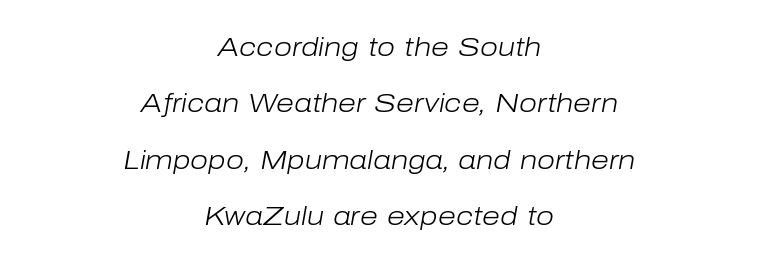
Q: Is the text bold? A: No.
Q: Is the text italic (slanted)? A: Yes, it leans right by about 10 degrees.
Q: Is the text underlined? A: No.
Q: How is the paragraph aligned? A: Centered.
Q: Is the spacing between letters normal or unusually wide? A: Normal.
Q: Is the spacing between lines tight, normal or loose? A: Loose.
